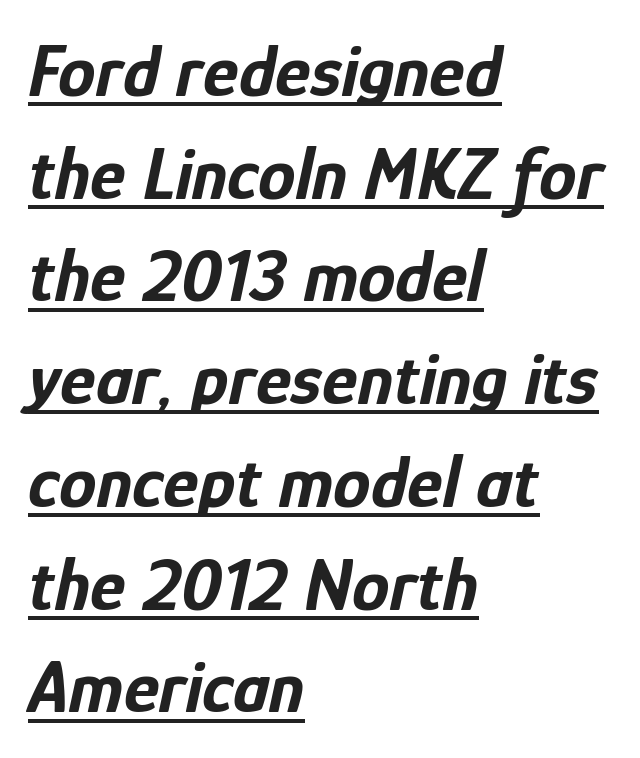
Q: Is the text bold? A: Yes.
Q: Is the text italic (slanted)? A: Yes, it leans right by about 12 degrees.
Q: Is the text underlined? A: Yes.
Q: How is the paragraph aligned? A: Left-aligned.
Q: Is the spacing between letters normal or unusually wide? A: Normal.
Q: Is the spacing between lines tight, normal or loose? A: Normal.
Q: Width (condensed, normal, or wide)? A: Condensed.
Q: Stroke contrast? A: Low.
Q: x-height? A: Medium.
Q: Monospaced? A: No.
